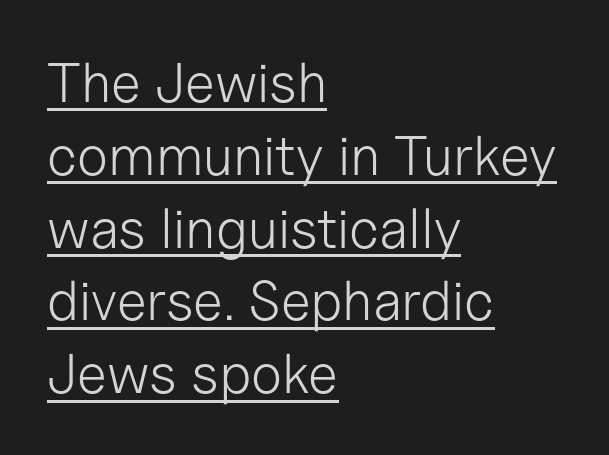
The image shows 56 px light sans-serif type, upright; set left-aligned, normal line spacing (1.3x), normal letter spacing, underlined; low stroke contrast and a medium x-height.
